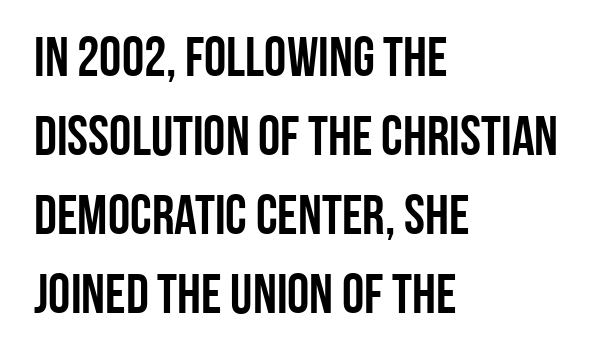
{"serif": "no", "italic": "no", "width": "condensed", "stroke_contrast": "low", "x_height": "large", "monospaced": "no", "underline": "no", "align": "left", "line_spacing": "normal", "line_spacing_ratio": 1.41, "letter_spacing": "normal", "letter_spacing_em": 0.0, "glyph_px": 56}
